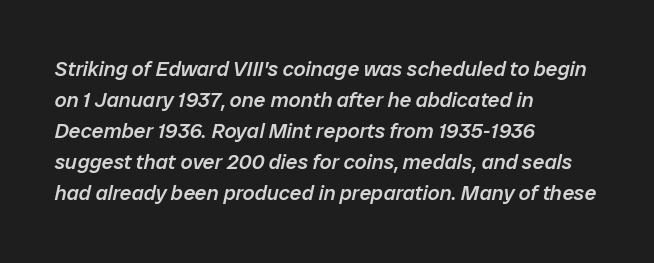
{"italic": "yes", "lean": "right", "slant_degrees": 12, "bold": "semi", "underline": "no", "align": "left", "line_spacing": "normal", "line_spacing_ratio": 1.48, "letter_spacing": "normal", "letter_spacing_em": 0.0, "glyph_px": 21}
